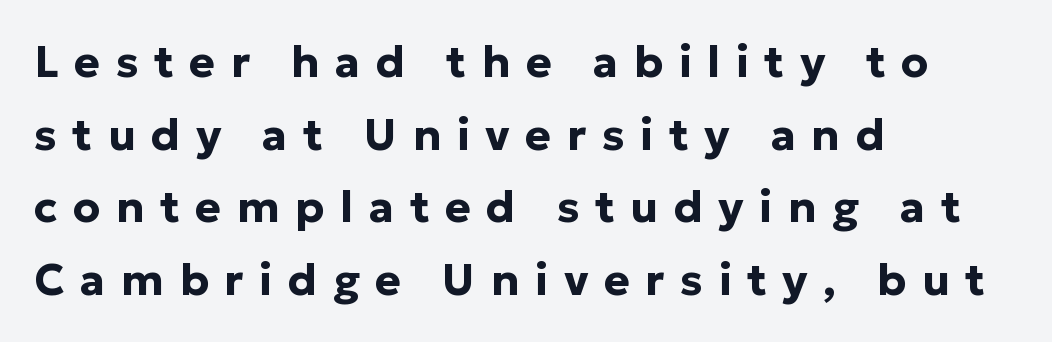
{"serif": "no", "italic": "no", "bold": "yes", "weight": "bold", "width": "normal", "stroke_contrast": "low", "x_height": "medium", "monospaced": "no", "underline": "no", "align": "left", "line_spacing": "normal", "line_spacing_ratio": 1.65, "letter_spacing": "wide", "letter_spacing_em": 0.35, "glyph_px": 44}
